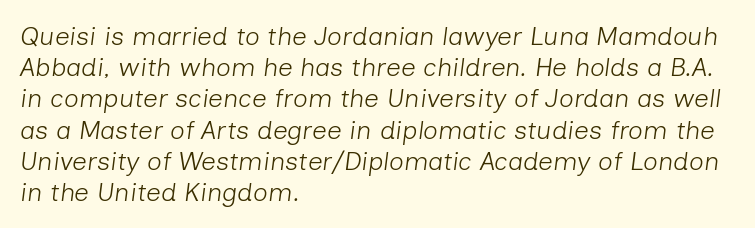
{"italic": "yes", "lean": "right", "slant_degrees": 7, "bold": "no", "underline": "no", "align": "left", "line_spacing_ratio": 1.2, "letter_spacing": "normal", "letter_spacing_em": 0.0, "glyph_px": 26}
